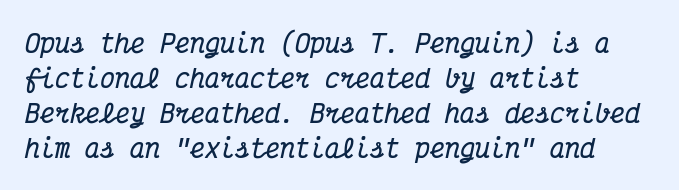
{"italic": "yes", "lean": "right", "slant_degrees": 12, "bold": "yes", "underline": "no", "align": "left", "line_spacing": "normal", "line_spacing_ratio": 1.4, "letter_spacing": "normal", "letter_spacing_em": 0.0, "glyph_px": 25}
